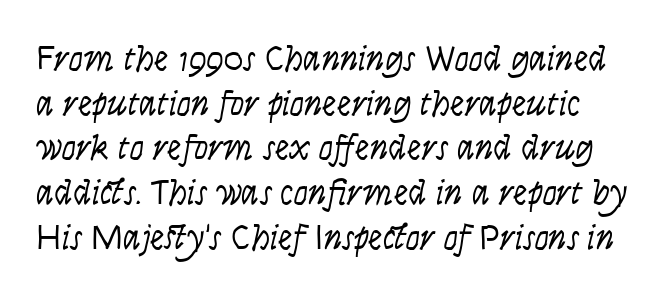
{"serif": "no", "bold": "no", "weight": "light", "width": "condensed", "stroke_contrast": "low", "x_height": "large", "monospaced": "no", "underline": "no", "line_spacing_ratio": 1.24, "letter_spacing": "normal", "letter_spacing_em": 0.0, "glyph_px": 36}
